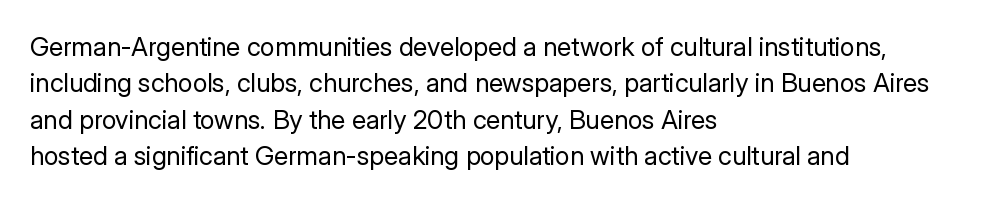
The image shows 26 px text type, upright; set left-aligned, normal line spacing (1.4x), normal letter spacing, not underlined.
